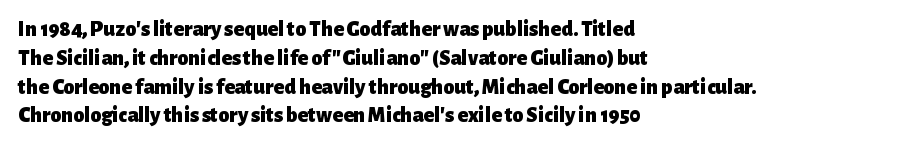
Q: Is the text bold? A: Yes.
Q: Is the text italic (slanted)? A: No, it is upright.
Q: Is the text underlined? A: No.
Q: How is the paragraph aligned? A: Left-aligned.
Q: Is the spacing between letters normal or unusually wide? A: Normal.
Q: Is the spacing between lines tight, normal or loose? A: Normal.
